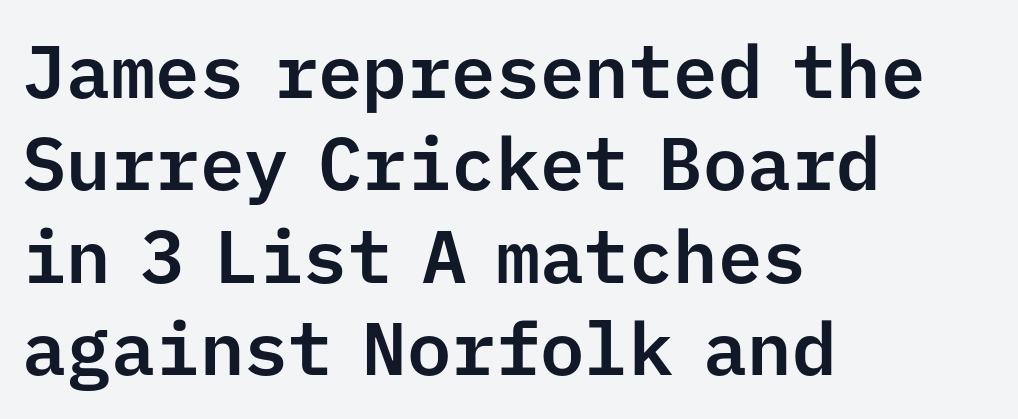
The image shows 74 px sans-serif type, upright, monospaced; set left-aligned, normal line spacing (1.25x), normal letter spacing, not underlined; low stroke contrast and a medium x-height.
